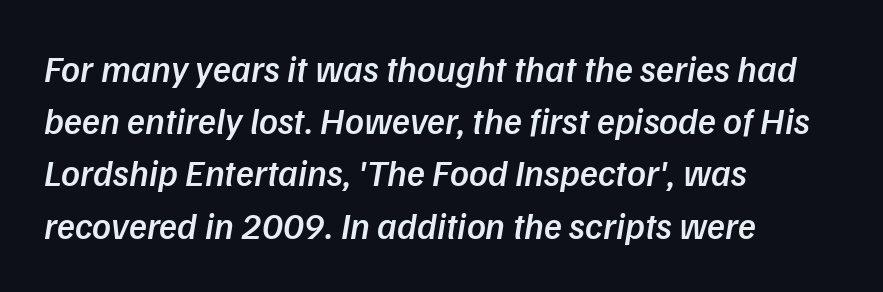
{"italic": "yes", "lean": "right", "slant_degrees": 9, "bold": "semi", "weight": "semibold", "width": "normal", "stroke_contrast": "low", "x_height": "medium", "monospaced": "no", "underline": "no", "align": "left", "line_spacing": "normal", "line_spacing_ratio": 1.41, "letter_spacing": "normal", "letter_spacing_em": 0.0, "glyph_px": 37}
